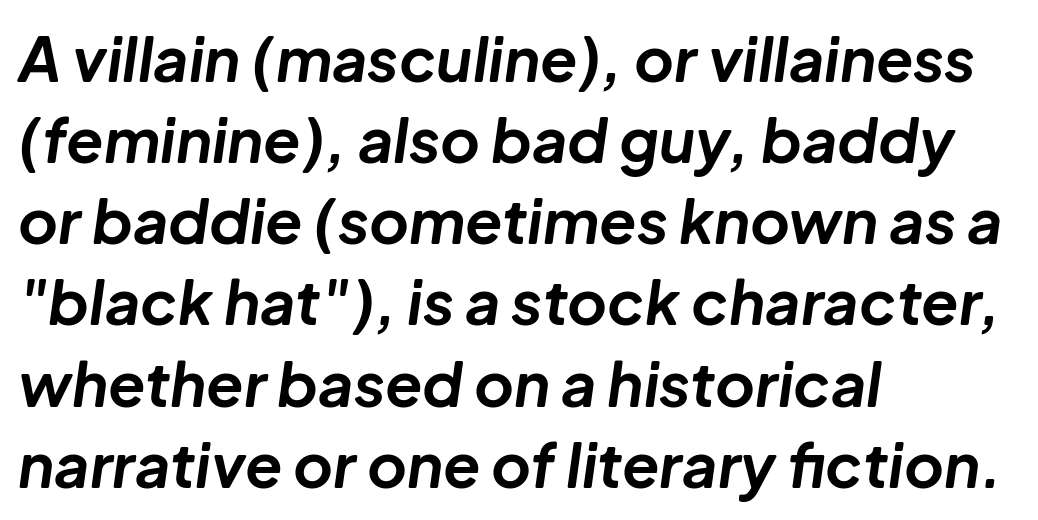
Q: Is the text bold? A: Yes.
Q: Is the text italic (slanted)? A: Yes, it leans right by about 8 degrees.
Q: Is the text underlined? A: No.
Q: How is the paragraph aligned? A: Left-aligned.
Q: Is the spacing between letters normal or unusually wide? A: Normal.
Q: Is the spacing between lines tight, normal or loose? A: Normal.
Q: Width (condensed, normal, or wide)? A: Normal.
Q: Stroke contrast? A: Low.
Q: x-height? A: Medium.
Q: Monospaced? A: No.
